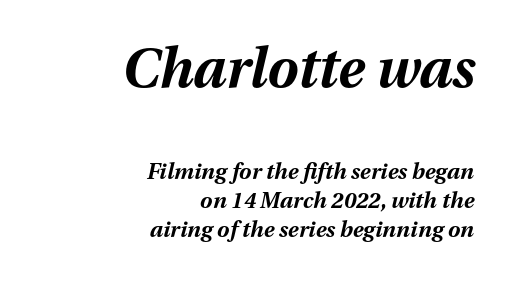
Q: Is the text bold? A: Yes.
Q: Is the text italic (slanted)? A: Yes, it leans right by about 13 degrees.
Q: Is the text underlined? A: No.
Q: How is the paragraph aligned? A: Right-aligned.
Q: Is the spacing between letters normal or unusually wide? A: Normal.
Q: Is the spacing between lines tight, normal or loose? A: Normal.
Q: Which block of text is set in a larger size, the first (top) or the second (bottom)? A: The first (top) one.
Q: Width (condensed, normal, or wide)? A: Normal.
Q: Stroke contrast? A: Medium.
Q: x-height? A: Medium.
Q: Monospaced? A: No.
